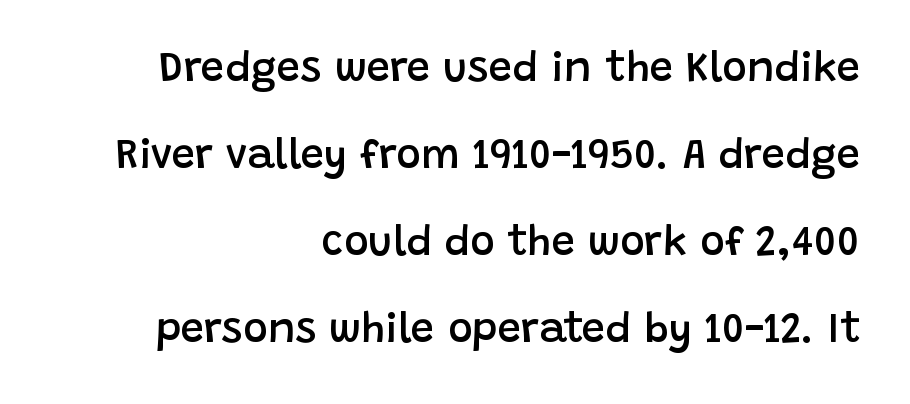
Font category for this specimen: sans-serif. Horizontally, the lines are justified to the trailing edge only. These lines were composed using upright roman letters. What's the leading like? Stretched, with rows far apart. Looks like regular typesetting: each glyph gets only the width it needs. A typesetter would call this zero additional tracking.
